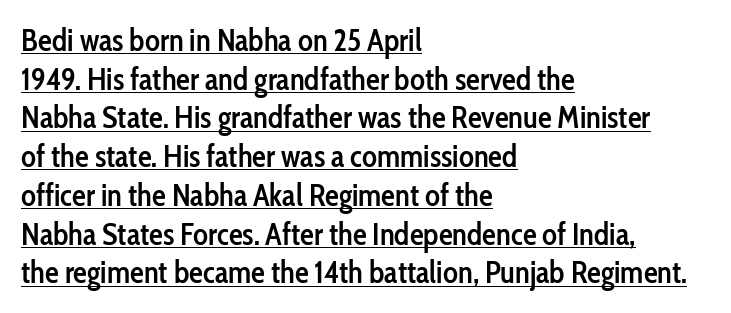
Q: Is the text bold? A: Semi-bold.
Q: Is the text italic (slanted)? A: No, it is upright.
Q: Is the typeface a serif or a sans-serif typeface? A: Sans-serif.
Q: Is the text underlined? A: Yes.
Q: How is the paragraph aligned? A: Left-aligned.
Q: Is the spacing between letters normal or unusually wide? A: Normal.
Q: Is the spacing between lines tight, normal or loose? A: Normal.
Q: Width (condensed, normal, or wide)? A: Condensed.
Q: Stroke contrast? A: Low.
Q: x-height? A: Medium.
Q: Monospaced? A: No.
